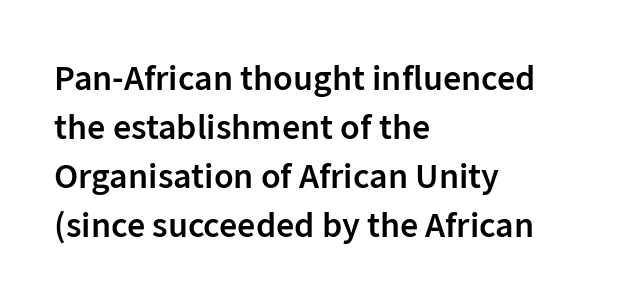
{"serif": "no", "italic": "no", "bold": "semi", "weight": "semibold", "width": "normal", "stroke_contrast": "low", "x_height": "medium", "monospaced": "no", "underline": "no", "align": "left", "line_spacing": "normal", "line_spacing_ratio": 1.36, "letter_spacing": "normal", "letter_spacing_em": 0.0, "glyph_px": 36}
